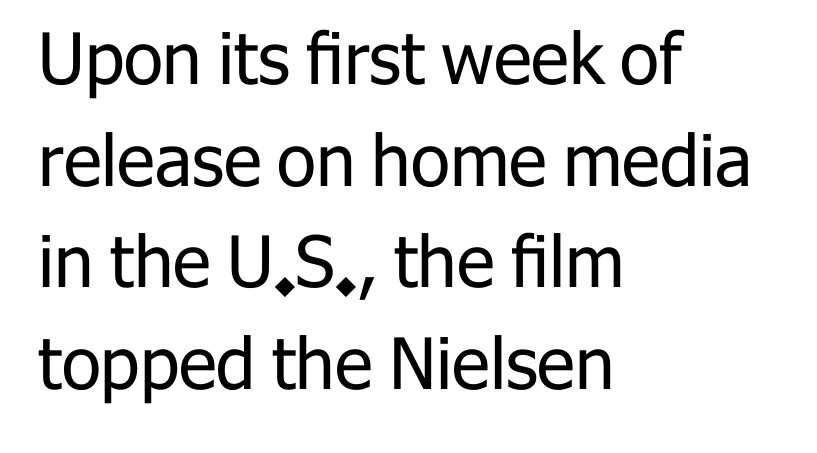
You could call the tracking neutral — neither tight nor loose. Classification — sans serif. Posture: straight, roman, zero tilt. All the whitespace from short lines collects on the right.
